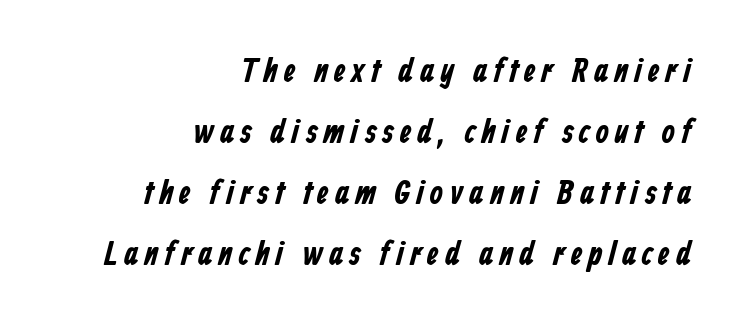
The image shows 34 px bold, condensed sans-serif type; set right-aligned, line spacing 1.79x, not underlined; low stroke contrast and a medium x-height.
